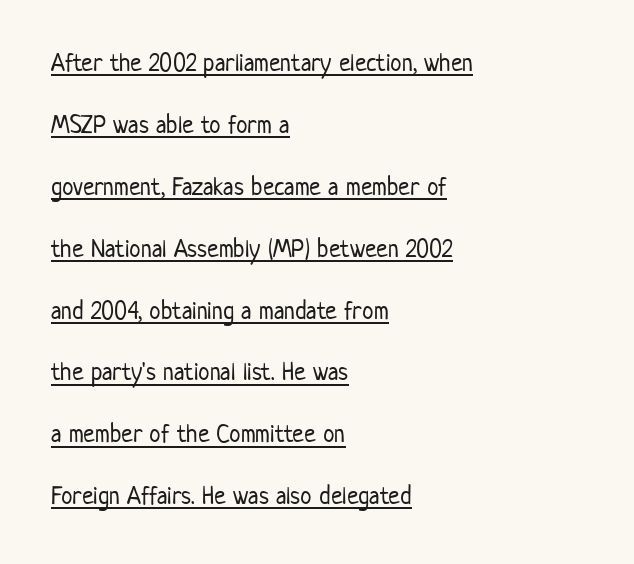
Regarding leading, the lines here are spaced well apart. The face used here appears with an underline applied. The paragraph shown leans on its left margin. The strokes carry an ordinary text weight at most. Characters follow at the spacing the type designer built in. Posture: straight, roman, zero tilt.
